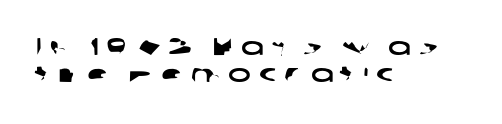
Q: Is the text underlined? A: No.
Q: How is the paragraph aligned? A: Left-aligned.
Q: Is the spacing between letters normal or unusually wide? A: Unusually wide.
Q: Is the spacing between lines tight, normal or loose? A: Tight.
